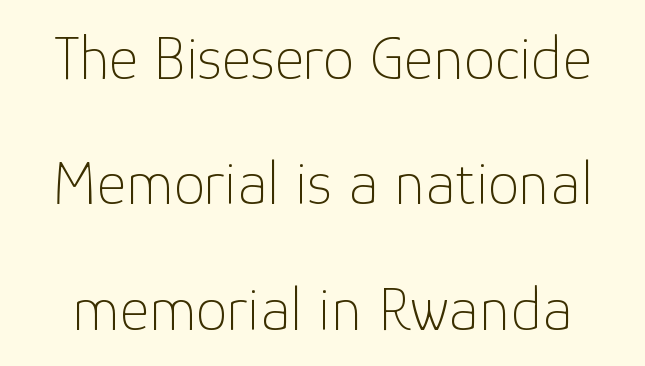
{"serif": "no", "italic": "no", "bold": "no", "weight": "thin", "width": "normal", "stroke_contrast": "low", "x_height": "medium", "monospaced": "no", "underline": "no", "line_spacing": "loose", "line_spacing_ratio": 1.99, "letter_spacing": "normal", "letter_spacing_em": 0.0, "glyph_px": 63}
